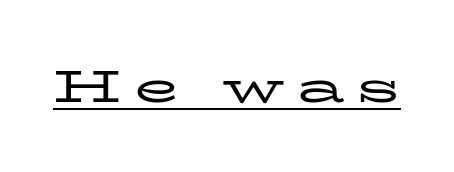
Heft: none added — not bold. Vertical strokes here are truly vertical. Here the glyphs are tracked loosely, breaking word shapes into spaced letters. The letters carry serifs — small finishing strokes at the ends of their stems.
